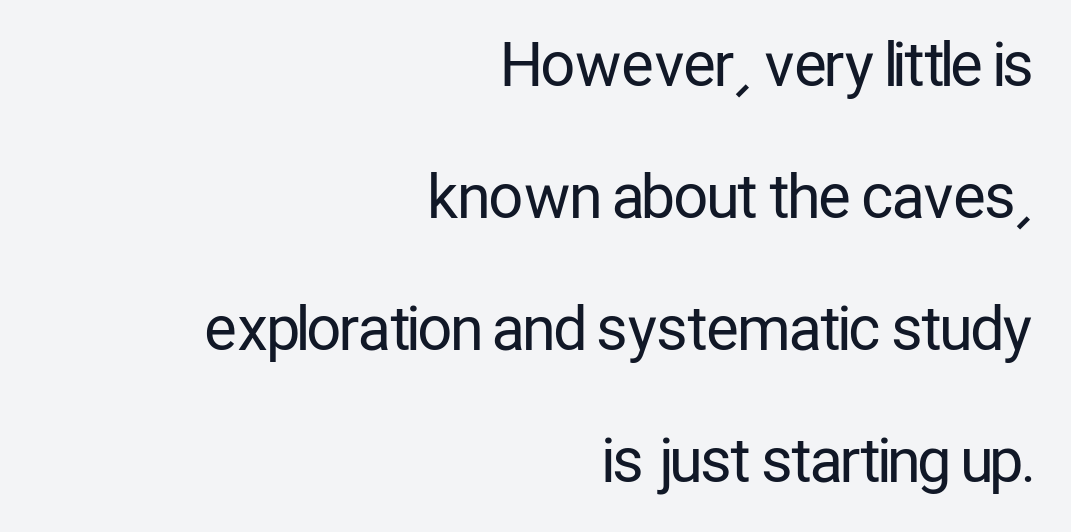
Anything drawn beneath the words? Only blank space. The passage shown is typed in a proportional face where columns would drift. The space between consecutive lines is lavish. Stroke thickness stays within the range of a standard reading face or lighter.
